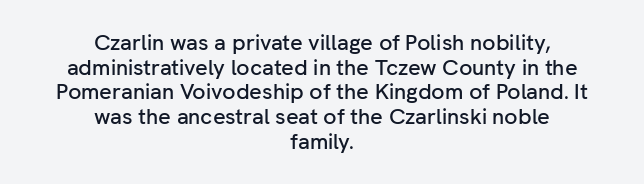
{"italic": "no", "underline": "no", "align": "center", "line_spacing": "tight", "line_spacing_ratio": 1.12, "letter_spacing": "normal", "letter_spacing_em": 0.0, "glyph_px": 22}
